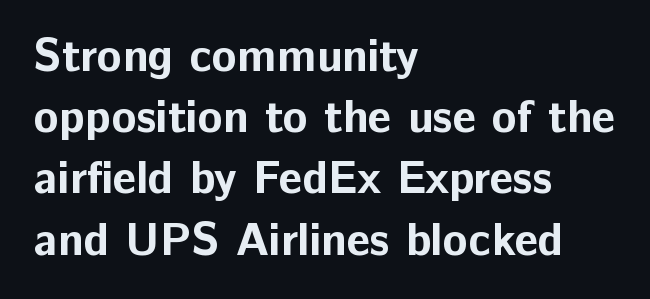
The image shows 46 px bold sans-serif type, upright; set left-aligned, normal line spacing (1.33x), normal letter spacing, not underlined; low stroke contrast and a medium x-height.
